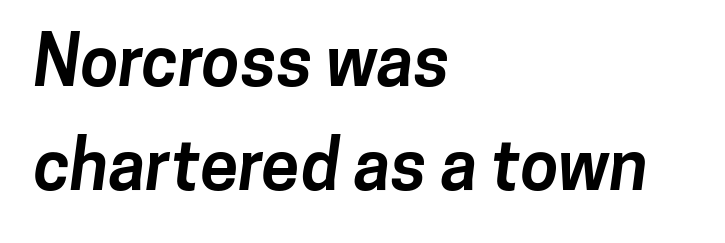
Q: Is the text bold? A: Yes.
Q: Is the typeface a serif or a sans-serif typeface? A: Sans-serif.
Q: Is the text underlined? A: No.
Q: How is the paragraph aligned? A: Left-aligned.
Q: Is the spacing between letters normal or unusually wide? A: Normal.
Q: Is the spacing between lines tight, normal or loose? A: Normal.
Q: Width (condensed, normal, or wide)? A: Normal.
Q: Stroke contrast? A: Low.
Q: x-height? A: Medium.
Q: Monospaced? A: No.
